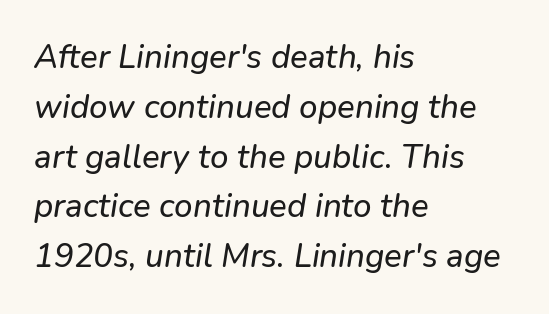
{"serif": "no", "width": "normal", "stroke_contrast": "low", "x_height": "medium", "monospaced": "no", "underline": "no", "align": "left", "line_spacing": "normal", "line_spacing_ratio": 1.51, "letter_spacing": "normal", "letter_spacing_em": 0.0, "glyph_px": 33}
